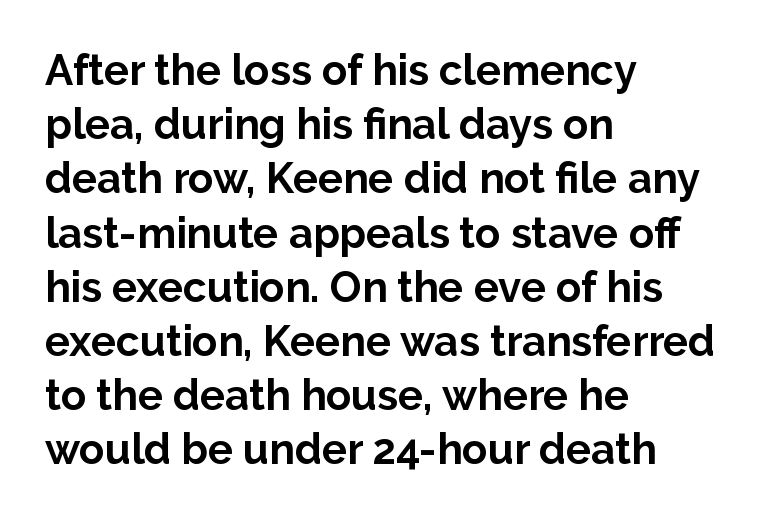
Q: Is the text bold? A: Yes.
Q: Is the text italic (slanted)? A: No, it is upright.
Q: Is the typeface a serif or a sans-serif typeface? A: Sans-serif.
Q: Is the text underlined? A: No.
Q: How is the paragraph aligned? A: Left-aligned.
Q: Is the spacing between letters normal or unusually wide? A: Normal.
Q: Is the spacing between lines tight, normal or loose? A: Normal.
Q: Width (condensed, normal, or wide)? A: Normal.
Q: Stroke contrast? A: Low.
Q: x-height? A: Medium.
Q: Monospaced? A: No.
